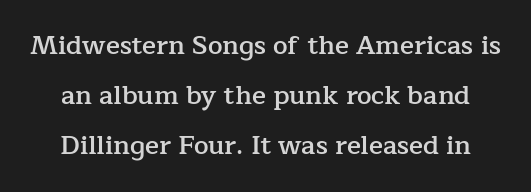
The image shows 26 px text type, upright; set loose line spacing (1.93x), normal letter spacing, not underlined.
